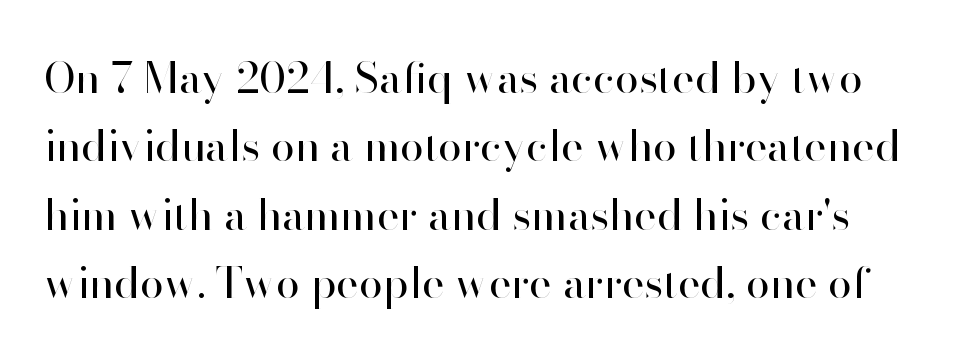
{"serif": "no", "italic": "no", "bold": "no", "weight": "regular", "width": "normal", "stroke_contrast": "high", "x_height": "small", "monospaced": "no", "underline": "no", "line_spacing": "normal", "line_spacing_ratio": 1.59, "letter_spacing": "normal", "letter_spacing_em": 0.0, "glyph_px": 43}
